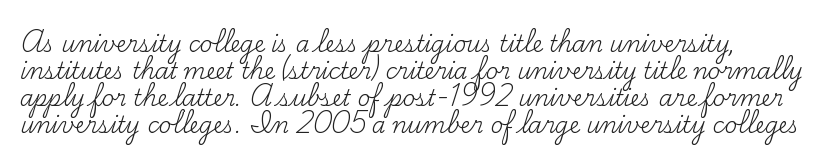
A quiet, ordinary-to-light weight characterises the typeface. Default kerning and tracking; the words read as compact shapes. The string is rendered with underlining switched off.
